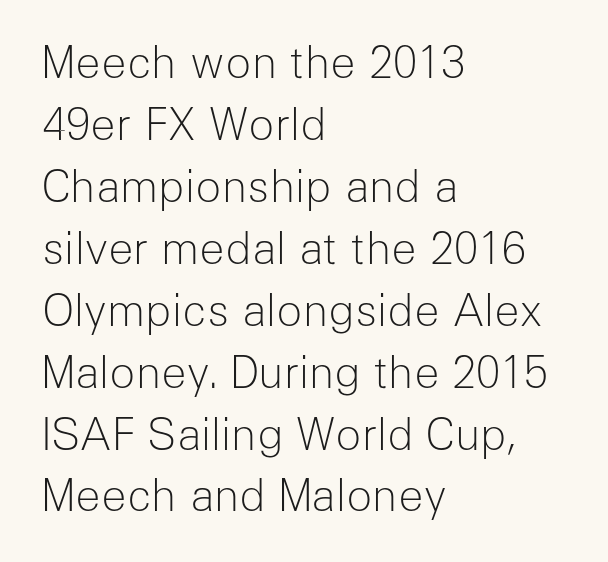
This sample uses plain, unmodified letter spacing. The typesetting does not lean heavy: it is not bold. The glyphs in this specimen are sans serif. The face used here is proportionally spaced, like ordinary book or web type. Descenders are the only things crossing below the line. Vertically, the passage feels balanced, rows spaced as you'd expect.
